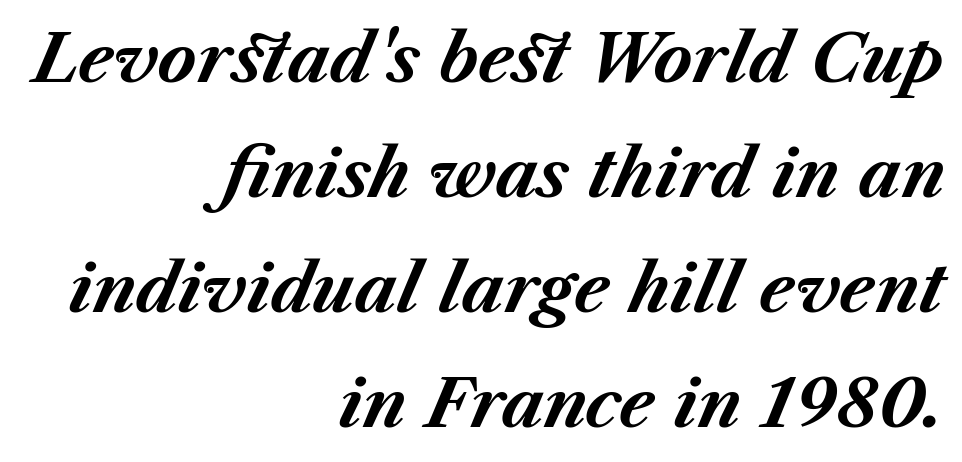
{"italic": "yes", "lean": "right", "slant_degrees": 23, "bold": "yes", "weight": "bold", "width": "normal", "stroke_contrast": "medium", "x_height": "medium", "monospaced": "no", "underline": "no", "align": "right", "line_spacing_ratio": 1.74, "letter_spacing": "normal", "letter_spacing_em": 0.0, "glyph_px": 66}
